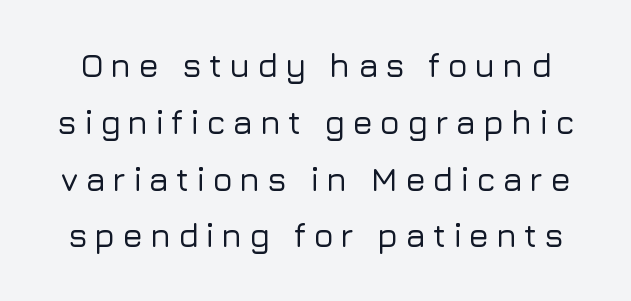
{"serif": "no", "italic": "no", "width": "normal", "stroke_contrast": "low", "x_height": "medium", "monospaced": "no", "underline": "no", "line_spacing_ratio": 1.72, "letter_spacing": "wide", "letter_spacing_em": 0.21, "glyph_px": 33}
